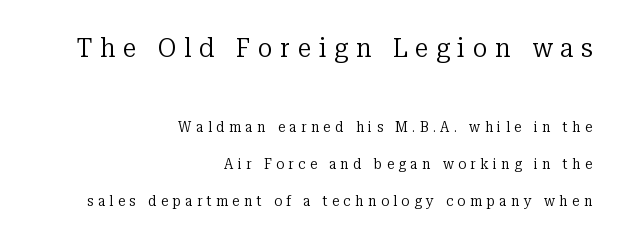
The image shows 27 px text type, upright; set right-aligned, loose line spacing (2.44x), unusually wide letter spacing (+0.29 em), not underlined; the first (top) block is 1.8x larger.
